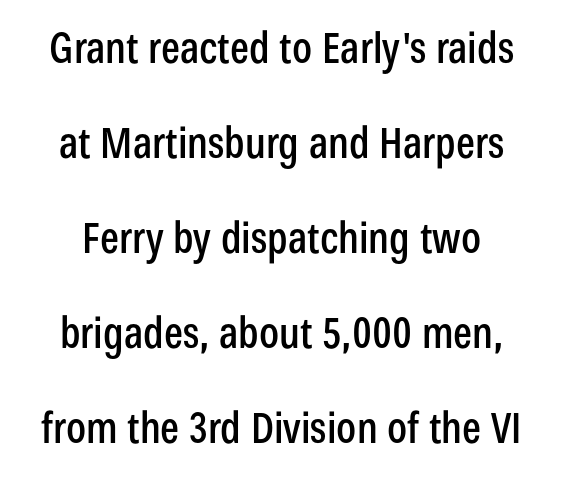
The image shows 42 px condensed sans-serif type, upright; set loose line spacing (2.26x), normal letter spacing, not underlined; low stroke contrast and a medium x-height.
